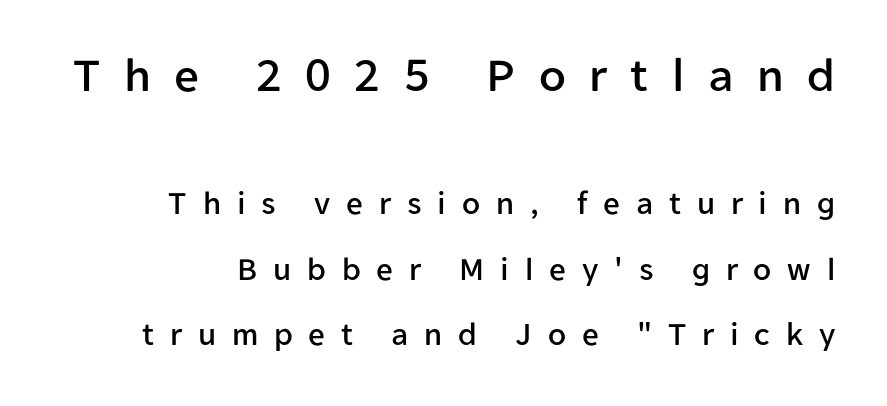
{"serif": "no", "italic": "no", "width": "normal", "stroke_contrast": "low", "x_height": "medium", "monospaced": "no", "underline": "no", "line_spacing": "loose", "line_spacing_ratio": 1.98, "letter_spacing": "wide", "letter_spacing_em": 0.48, "larger_block": "first", "size_ratio": 1.48, "glyph_px": 49}
